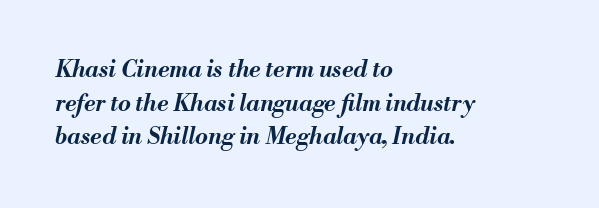
The image shows 23 px bold type, italic (leaning right); set left-aligned, normal line spacing (1.46x), normal letter spacing, not underlined.
